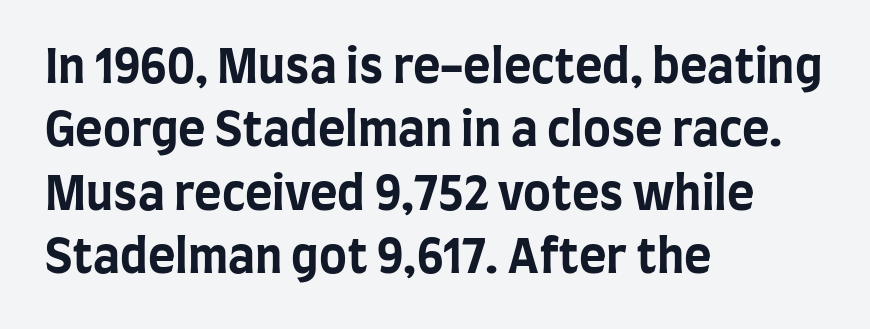
{"serif": "no", "italic": "no", "bold": "yes", "weight": "bold", "width": "condensed", "stroke_contrast": "low", "x_height": "large", "monospaced": "no", "underline": "no", "align": "left", "line_spacing": "normal", "line_spacing_ratio": 1.35, "letter_spacing": "normal", "letter_spacing_em": 0.0, "glyph_px": 47}
